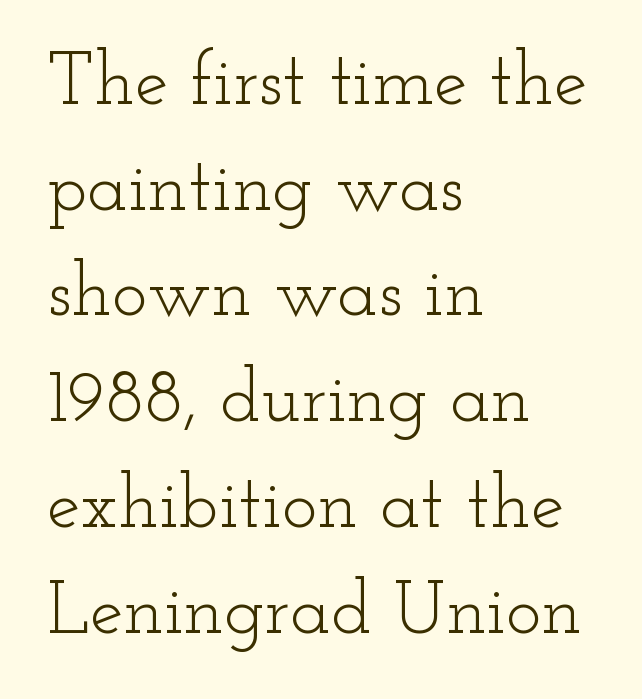
The image shows 75 px light, wide serif type, upright; set left-aligned, normal line spacing (1.41x), normal letter spacing, not underlined; low stroke contrast and a small x-height.
